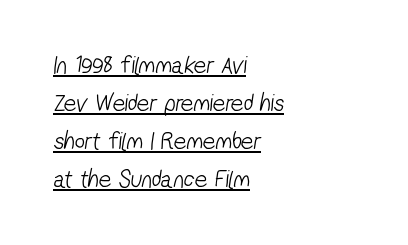
The image shows 25 px text type; set left-aligned, normal line spacing (1.52x), normal letter spacing, underlined.
